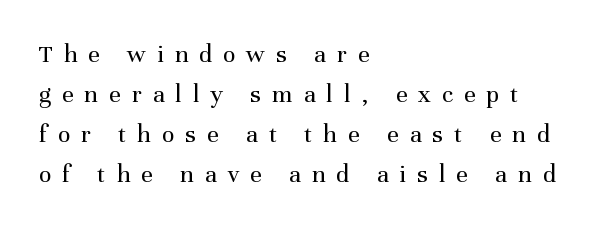
Q: Is the text bold? A: No.
Q: Is the text italic (slanted)? A: No, it is upright.
Q: Is the text underlined? A: No.
Q: How is the paragraph aligned? A: Left-aligned.
Q: Is the spacing between letters normal or unusually wide? A: Unusually wide.
Q: Is the spacing between lines tight, normal or loose? A: Normal.
